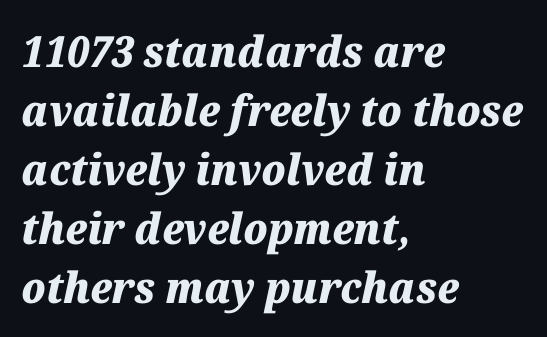
{"italic": "yes", "lean": "right", "slant_degrees": 12, "bold": "yes", "weight": "heavy", "width": "normal", "stroke_contrast": "medium", "x_height": "medium", "monospaced": "no", "underline": "no", "align": "left", "line_spacing": "normal", "line_spacing_ratio": 1.37, "letter_spacing": "normal", "letter_spacing_em": 0.0, "glyph_px": 43}
